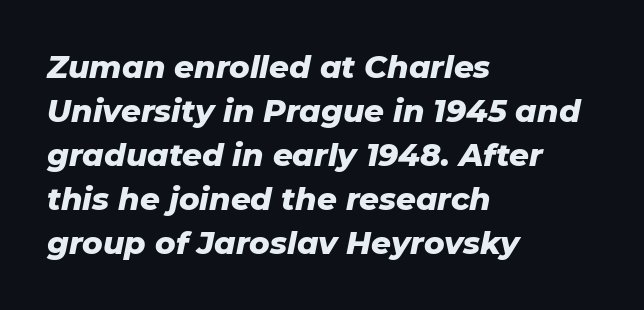
The image shows 31 px heavy type, italic (leaning right); set left-aligned, normal line spacing (1.42x), normal letter spacing, not underlined; low stroke contrast and a medium x-height.
